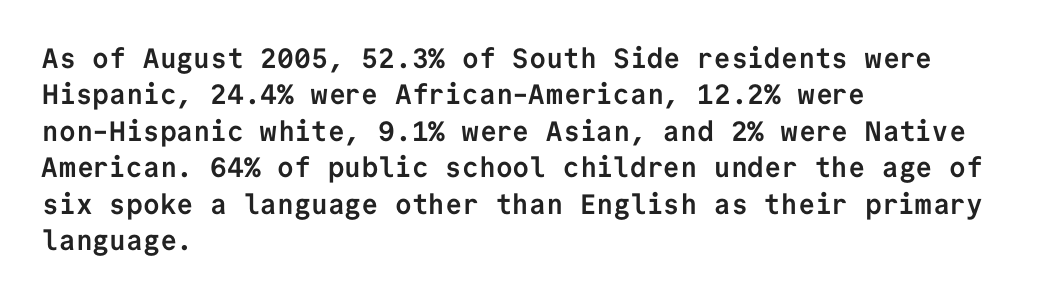
Q: Is the text bold? A: Yes.
Q: Is the text italic (slanted)? A: No, it is upright.
Q: Is the typeface a serif or a sans-serif typeface? A: Sans-serif.
Q: Is the text underlined? A: No.
Q: How is the paragraph aligned? A: Left-aligned.
Q: Is the spacing between letters normal or unusually wide? A: Normal.
Q: Is the spacing between lines tight, normal or loose? A: Normal.
Q: Width (condensed, normal, or wide)? A: Normal.
Q: Stroke contrast? A: Low.
Q: x-height? A: Medium.
Q: Monospaced? A: Yes.
